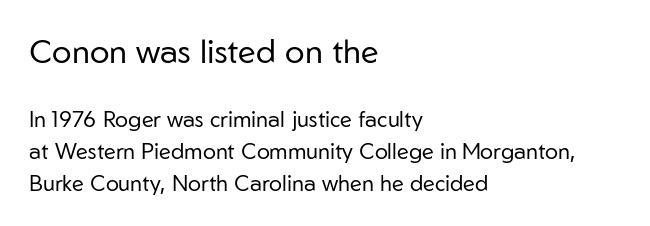
{"serif": "no", "italic": "no", "bold": "no", "weight": "regular", "width": "normal", "stroke_contrast": "low", "x_height": "medium", "monospaced": "no", "underline": "no", "align": "left", "line_spacing": "normal", "line_spacing_ratio": 1.46, "letter_spacing": "normal", "letter_spacing_em": 0.0, "larger_block": "first", "size_ratio": 1.5, "glyph_px": 33}
